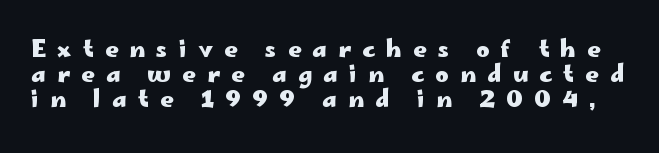
The image shows 23 px bold type, upright; set tight line spacing (1.08x), unusually wide letter spacing (+0.49 em), not underlined.
